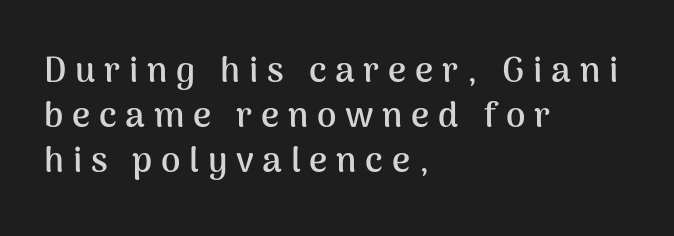
Q: Is the text bold? A: Yes.
Q: Is the text italic (slanted)? A: No, it is upright.
Q: Is the typeface a serif or a sans-serif typeface? A: Sans-serif.
Q: Is the text underlined? A: No.
Q: How is the paragraph aligned? A: Left-aligned.
Q: Is the spacing between letters normal or unusually wide? A: Unusually wide.
Q: Is the spacing between lines tight, normal or loose? A: Normal.
Q: Width (condensed, normal, or wide)? A: Normal.
Q: Stroke contrast? A: Medium.
Q: x-height? A: Medium.
Q: Monospaced? A: No.
